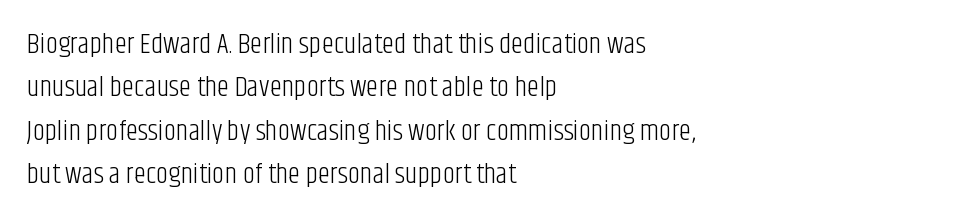
Q: Is the text bold? A: No.
Q: Is the text italic (slanted)? A: No, it is upright.
Q: Is the typeface a serif or a sans-serif typeface? A: Sans-serif.
Q: Is the text underlined? A: No.
Q: How is the paragraph aligned? A: Left-aligned.
Q: Is the spacing between letters normal or unusually wide? A: Normal.
Q: Is the spacing between lines tight, normal or loose? A: Normal.
Q: Width (condensed, normal, or wide)? A: Condensed.
Q: Stroke contrast? A: Low.
Q: x-height? A: Large.
Q: Monospaced? A: No.
